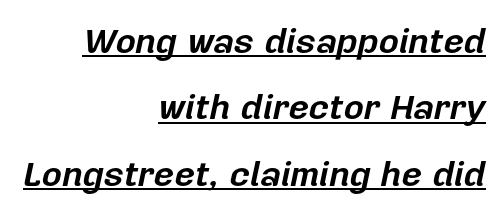
The image shows 35 px bold type, italic (leaning right); set right-aligned, loose line spacing (1.9x), normal letter spacing, underlined; low stroke contrast and a medium x-height.
